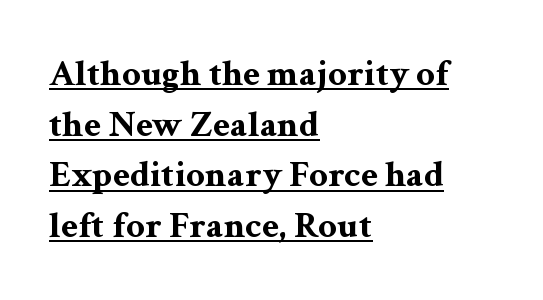
The image shows 37 px bold, wide serif type, upright; set left-aligned, normal line spacing (1.37x), normal letter spacing, underlined; medium stroke contrast and a medium x-height.
